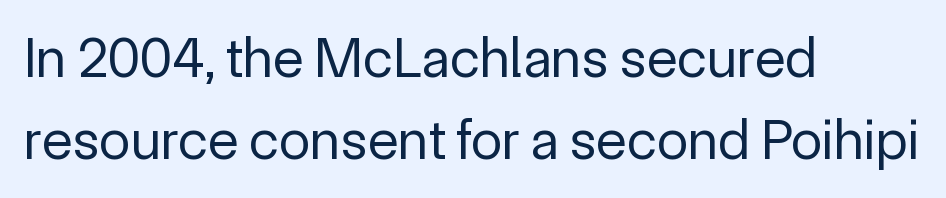
Is there much room between lines? A standard amount, neither cramped nor airy. The letters advance in unequal steps, a hallmark of proportional type. These lines are set flush left with a ragged right edge. Between one letter and the next there's only the usual sliver of space. The space beneath each line is pristine and unruled.
